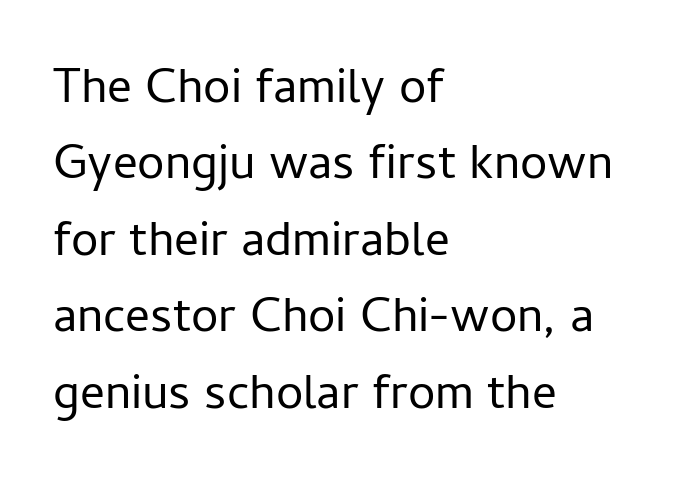
{"serif": "no", "italic": "no", "bold": "no", "weight": "regular", "width": "normal", "stroke_contrast": "low", "x_height": "medium", "monospaced": "no", "underline": "no", "align": "left", "line_spacing": "normal", "line_spacing_ratio": 1.56, "letter_spacing": "normal", "letter_spacing_em": 0.0, "glyph_px": 49}
